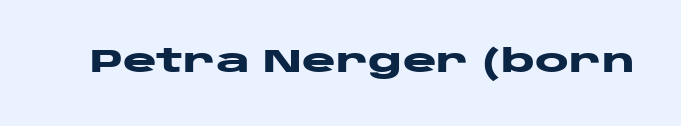
The image shows 32 px heavy, wide sans-serif type, upright; set normal letter spacing, not underlined; low stroke contrast and a large x-height.
